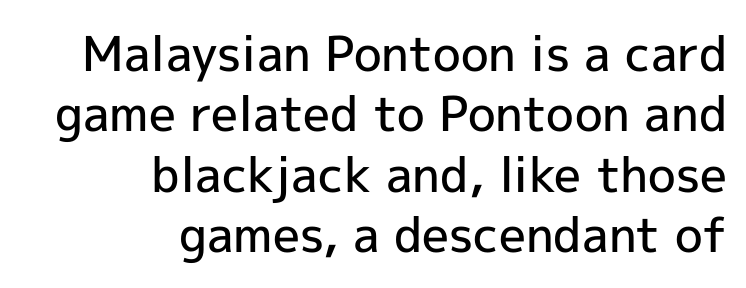
Q: Is the text bold? A: Semi-bold.
Q: Is the text italic (slanted)? A: No, it is upright.
Q: Is the typeface a serif or a sans-serif typeface? A: Sans-serif.
Q: Is the text underlined? A: No.
Q: How is the paragraph aligned? A: Right-aligned.
Q: Is the spacing between letters normal or unusually wide? A: Normal.
Q: Is the spacing between lines tight, normal or loose? A: Normal.
Q: Width (condensed, normal, or wide)? A: Normal.
Q: x-height? A: Medium.
Q: Monospaced? A: No.
